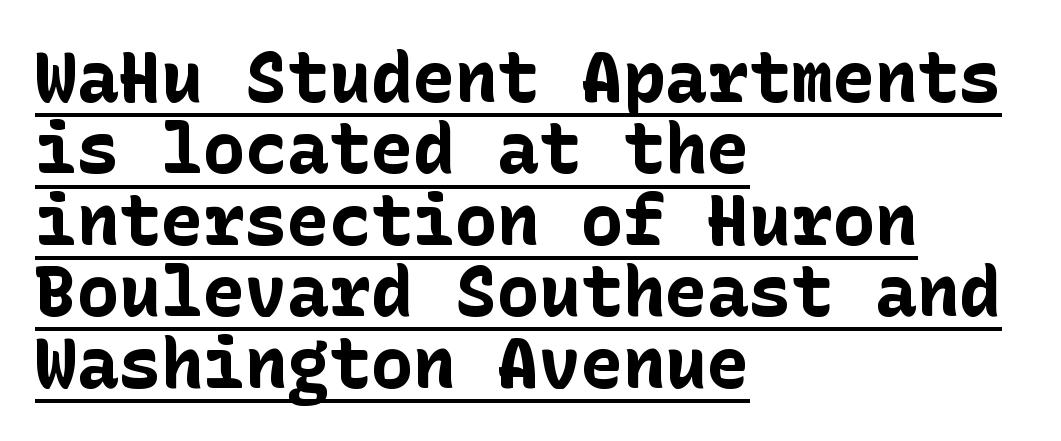
Is there any slant? The stems are plumb. Very little white space separates one row of letters from the next. Each letter's strokes conclude bluntly, with no projecting serifs. The rendering uses the underline text-decoration. Chunky letters — that's bold for sure. The text block is weighted toward the left margin, trailing off unevenly rightward.
